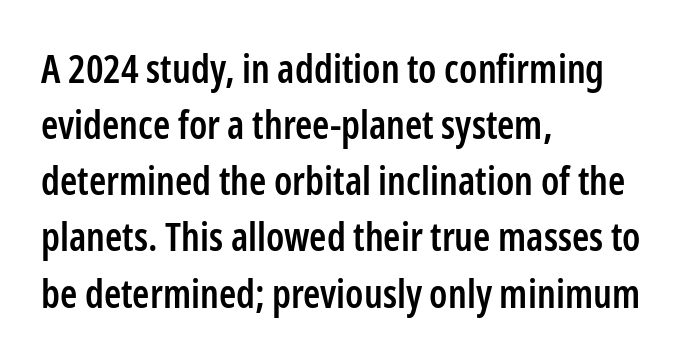
The image shows 39 px semibold, condensed sans-serif type, upright; set left-aligned, normal line spacing (1.44x), normal letter spacing, not underlined; low stroke contrast and a medium x-height.
